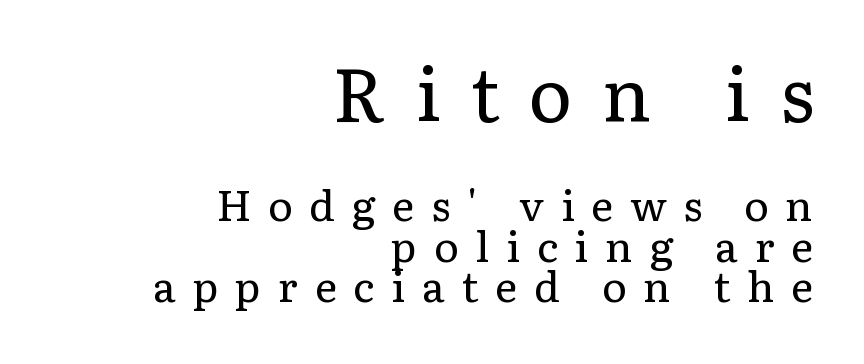
Q: Is the text bold? A: No.
Q: Is the text italic (slanted)? A: No, it is upright.
Q: Is the typeface a serif or a sans-serif typeface? A: Serif.
Q: Is the text underlined? A: No.
Q: How is the paragraph aligned? A: Right-aligned.
Q: Is the spacing between letters normal or unusually wide? A: Unusually wide.
Q: Is the spacing between lines tight, normal or loose? A: Tight.
Q: Which block of text is set in a larger size, the first (top) or the second (bottom)? A: The first (top) one.
Q: Width (condensed, normal, or wide)? A: Normal.
Q: Stroke contrast? A: Low.
Q: x-height? A: Medium.
Q: Monospaced? A: No.
